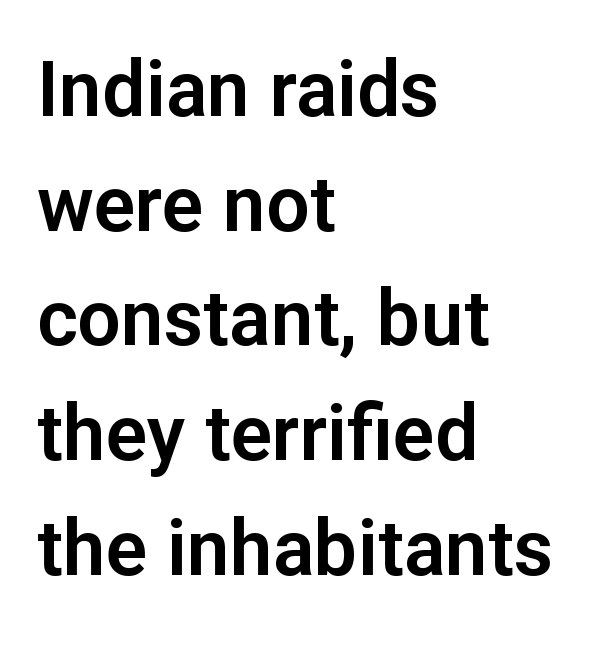
Q: Is the text italic (slanted)? A: No, it is upright.
Q: Is the typeface a serif or a sans-serif typeface? A: Sans-serif.
Q: Is the text underlined? A: No.
Q: How is the paragraph aligned? A: Left-aligned.
Q: Is the spacing between letters normal or unusually wide? A: Normal.
Q: Is the spacing between lines tight, normal or loose? A: Normal.
Q: Width (condensed, normal, or wide)? A: Normal.
Q: Stroke contrast? A: Low.
Q: x-height? A: Medium.
Q: Monospaced? A: No.
